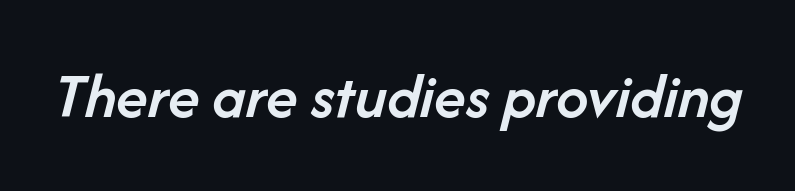
The font's italic variant was chosen for this text. No word sits above an underline. You could call the tracking neutral — neither tight nor loose. On the weight axis this lands at semibold, roughly 600. The face used here is proportionally spaced, like ordinary book or web type.
